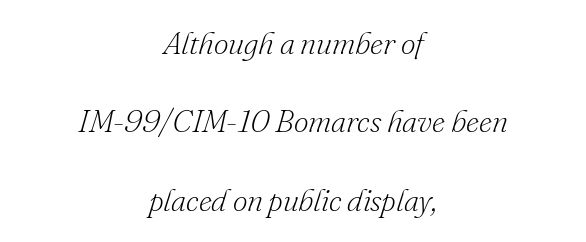
{"serif": "yes", "italic": "yes", "lean": "right", "slant_degrees": 16, "bold": "no", "weight": "light", "width": "normal", "stroke_contrast": "low", "x_height": "small", "monospaced": "no", "underline": "no", "align": "center", "line_spacing": "loose", "line_spacing_ratio": 2.45, "letter_spacing": "normal", "letter_spacing_em": 0.0, "glyph_px": 32}
